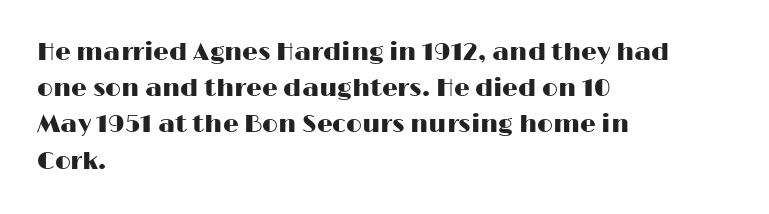
Q: Is the text italic (slanted)? A: No, it is upright.
Q: Is the text underlined? A: No.
Q: How is the paragraph aligned? A: Left-aligned.
Q: Is the spacing between letters normal or unusually wide? A: Normal.
Q: Is the spacing between lines tight, normal or loose? A: Normal.
